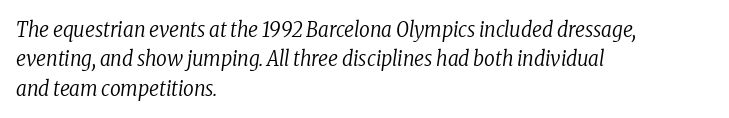
{"italic": "yes", "lean": "right", "slant_degrees": 8, "bold": "no", "underline": "no", "align": "left", "line_spacing": "normal", "line_spacing_ratio": 1.4, "letter_spacing": "normal", "letter_spacing_em": 0.0, "glyph_px": 21}
